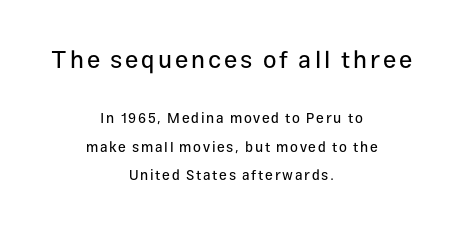
The image shows 24 px text type, upright; set centered, loose line spacing (2.01x), not underlined; the first (top) block is 1.71x larger.
